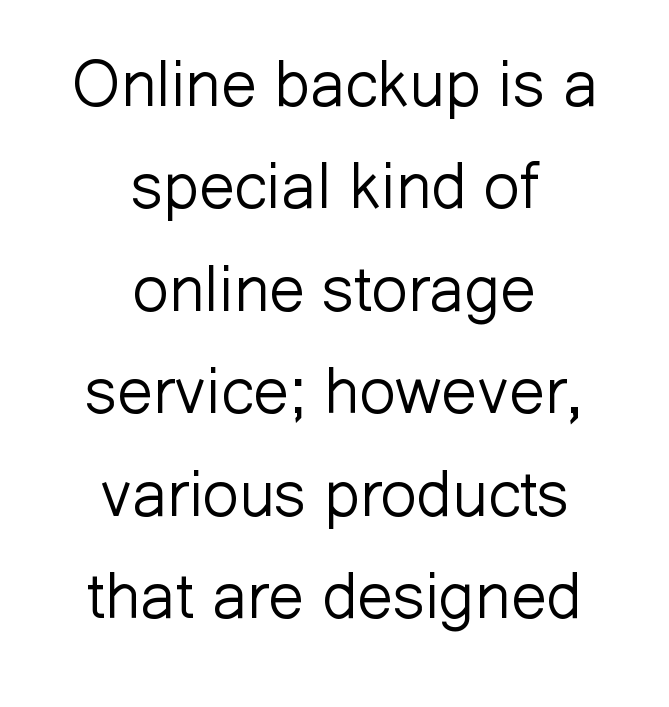
{"serif": "no", "italic": "no", "bold": "no", "weight": "light", "width": "normal", "stroke_contrast": "low", "x_height": "medium", "monospaced": "no", "underline": "no", "align": "center", "line_spacing": "normal", "line_spacing_ratio": 1.6, "letter_spacing": "normal", "letter_spacing_em": 0.0, "glyph_px": 64}
